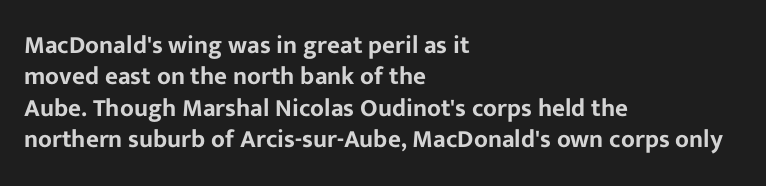
{"italic": "no", "underline": "no", "align": "left", "line_spacing": "normal", "line_spacing_ratio": 1.26, "letter_spacing": "normal", "letter_spacing_em": 0.0, "glyph_px": 25}
